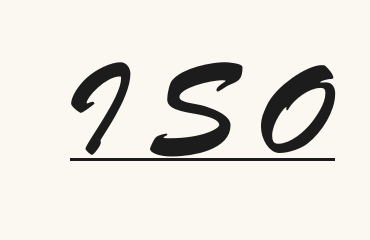
Q: Is the typeface a serif or a sans-serif typeface? A: Sans-serif.
Q: Is the text underlined? A: Yes.
Q: Is the spacing between letters normal or unusually wide? A: Unusually wide.
Q: Width (condensed, normal, or wide)? A: Condensed.
Q: Stroke contrast? A: Low.
Q: x-height? A: Small.
Q: Monospaced? A: No.
